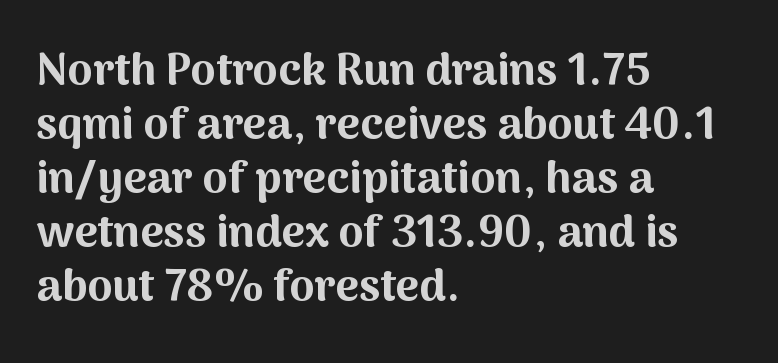
Q: Is the text bold? A: Yes.
Q: Is the text italic (slanted)? A: No, it is upright.
Q: Is the typeface a serif or a sans-serif typeface? A: Sans-serif.
Q: Is the text underlined? A: No.
Q: How is the paragraph aligned? A: Left-aligned.
Q: Is the spacing between letters normal or unusually wide? A: Normal.
Q: Width (condensed, normal, or wide)? A: Normal.
Q: Stroke contrast? A: Medium.
Q: x-height? A: Medium.
Q: Monospaced? A: No.
